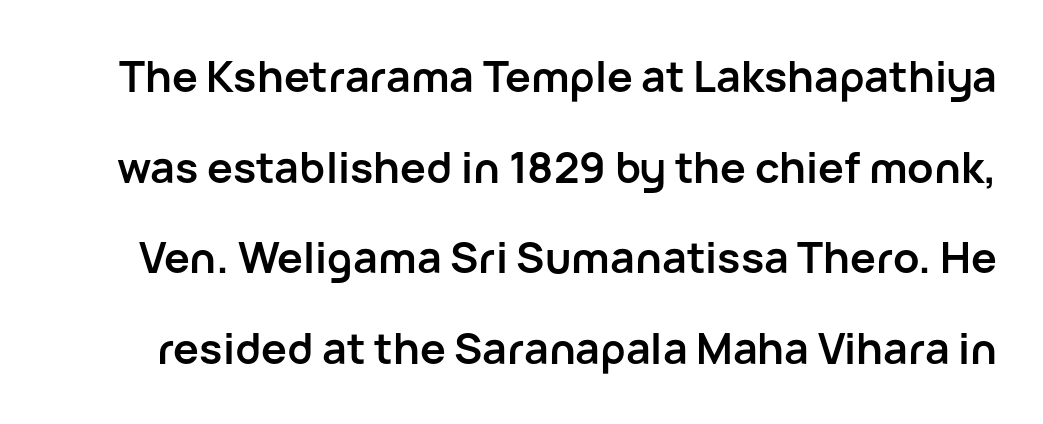
The image shows 43 px semibold sans-serif type, upright; set loose line spacing (2.11x), normal letter spacing, not underlined; low stroke contrast and a medium x-height.
